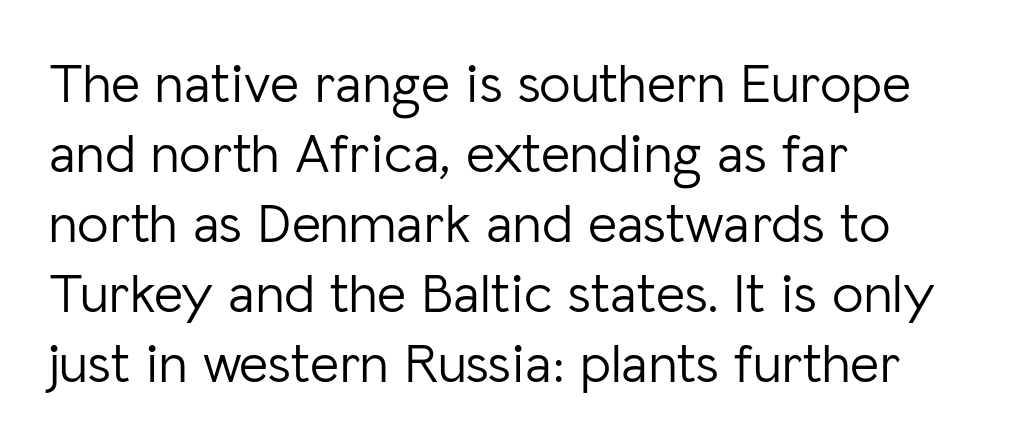
The line-height multiplier appears to be the usual default. The type sits square on the baseline with zero lean. The text was rendered using a sans face with plain stroke endings. Anything drawn beneath the words? Only blank space.
